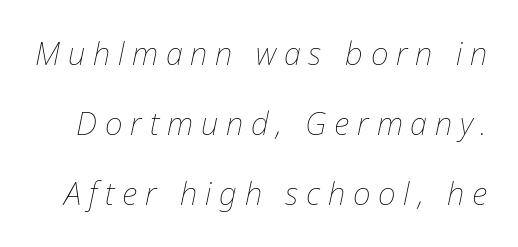
Think standard paragraph weight, or any step lighter than that. Each letter keeps its own natural width here, so spacing adapts to shape. Between one letter and the next there's a generous, obvious gap. The rendering applies a slant to the glyphs.
